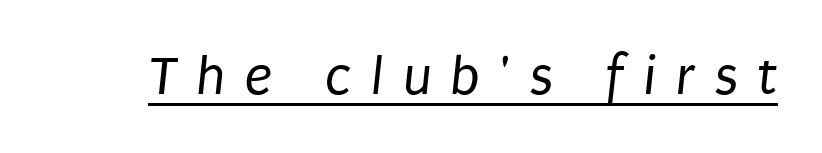
Serif or sans? Sans — the stroke terminals are bare. A quiet, ordinary-to-light weight characterises the typeface. Students, note that the glyphs here are deliberately spaced far apart. Beneath each row of characters lies a ruled line. Here the designer chose a conventional face with non-uniform glyph widths.
